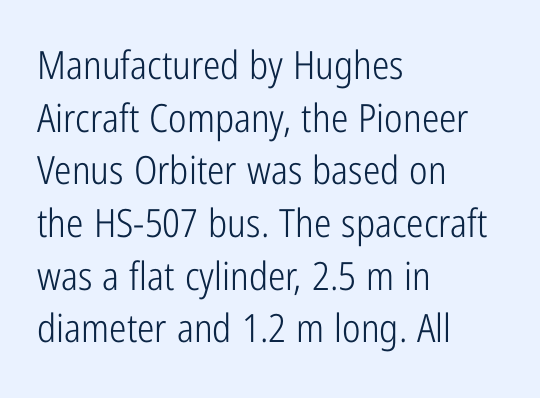
The lines in this sample share a left origin and differ only in where they stop. The words here are not underlined. Here the designer chose a conventional face with non-uniform glyph widths. Designer's note — italics off, roman on. Inter-character spacing is left at the font's built-in metrics.
